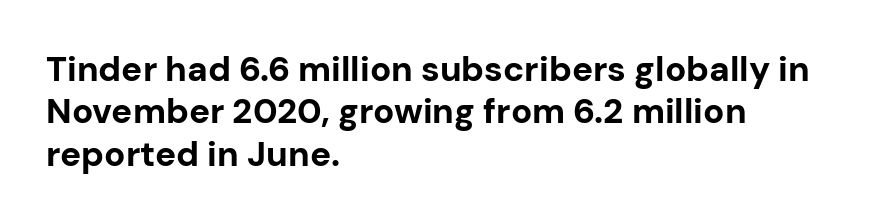
{"serif": "no", "italic": "no", "bold": "yes", "weight": "bold", "width": "normal", "stroke_contrast": "low", "x_height": "medium", "monospaced": "no", "underline": "no", "align": "left", "line_spacing_ratio": 1.21, "letter_spacing": "normal", "letter_spacing_em": 0.0, "glyph_px": 35}
